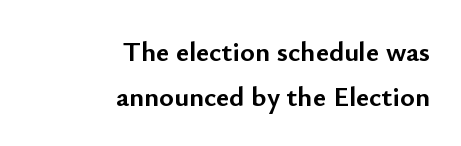
Q: Is the text bold? A: Yes.
Q: Is the text italic (slanted)? A: No, it is upright.
Q: Is the typeface a serif or a sans-serif typeface? A: Sans-serif.
Q: Is the text underlined? A: No.
Q: How is the paragraph aligned? A: Right-aligned.
Q: Is the spacing between letters normal or unusually wide? A: Normal.
Q: Is the spacing between lines tight, normal or loose? A: Normal.
Q: Width (condensed, normal, or wide)? A: Normal.
Q: Stroke contrast? A: Low.
Q: x-height? A: Small.
Q: Monospaced? A: No.
